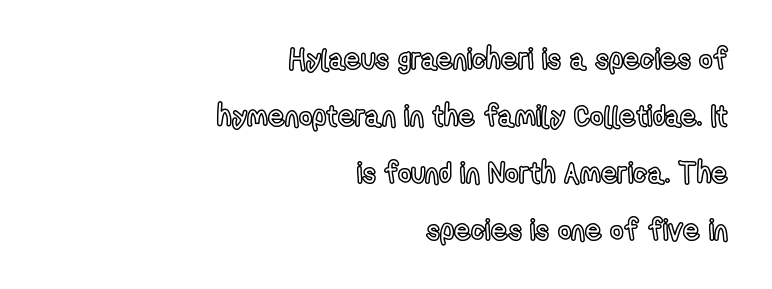
The image shows 29 px condensed type, upright; set right-aligned, loose line spacing (1.96x), normal letter spacing, not underlined; a medium x-height.
